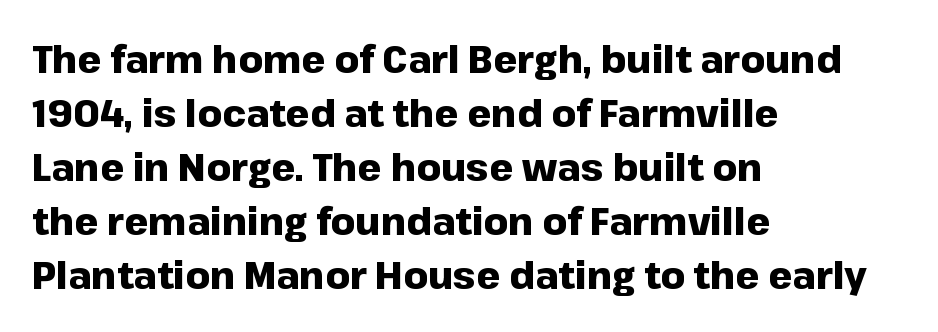
The image shows 38 px heavy sans-serif type, upright; set left-aligned, normal line spacing (1.42x), normal letter spacing, not underlined; low stroke contrast and a medium x-height.
